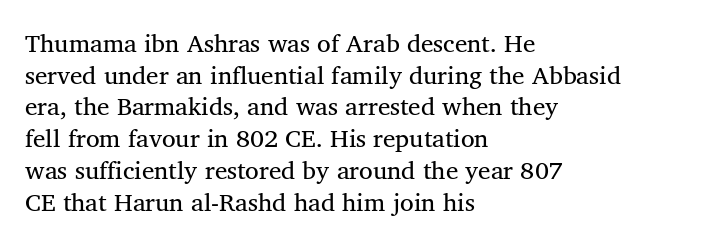
{"bold": "no", "underline": "no", "align": "left", "line_spacing": "normal", "line_spacing_ratio": 1.27, "letter_spacing": "normal", "letter_spacing_em": 0.0, "glyph_px": 25}
